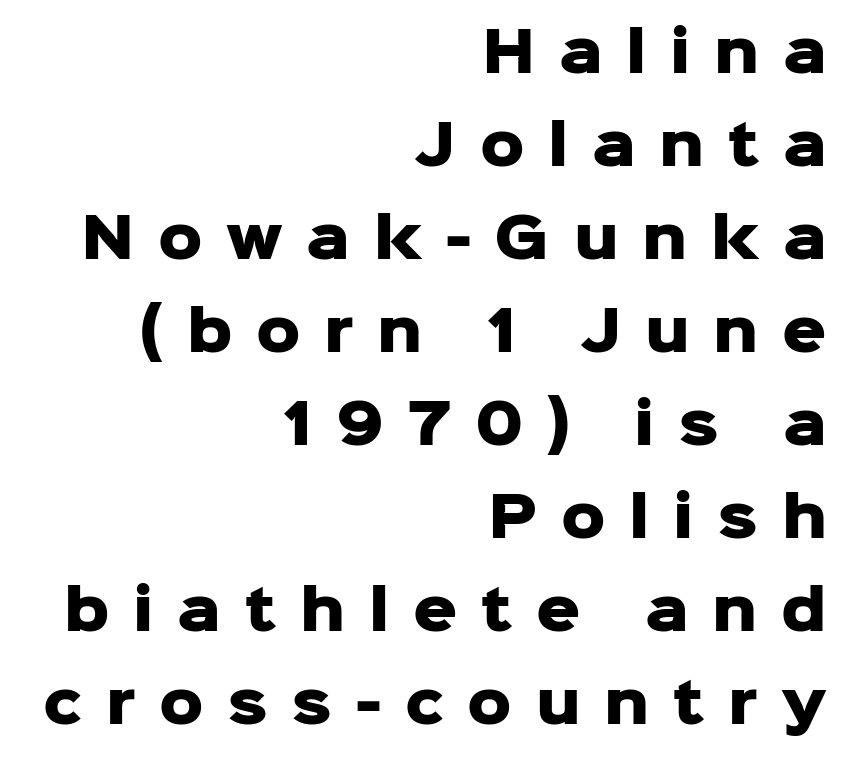
{"serif": "no", "italic": "no", "bold": "yes", "weight": "heavy", "width": "normal", "stroke_contrast": "low", "x_height": "medium", "monospaced": "no", "underline": "no", "align": "right", "line_spacing": "normal", "line_spacing_ratio": 1.69, "letter_spacing": "wide", "letter_spacing_em": 0.43, "glyph_px": 55}
